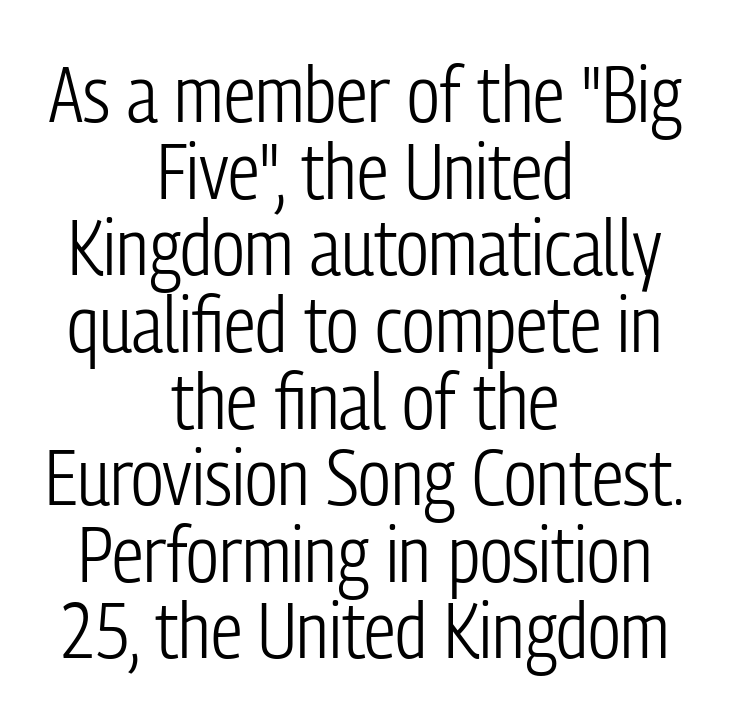
Q: Is the text bold? A: No.
Q: Is the text italic (slanted)? A: No, it is upright.
Q: Is the typeface a serif or a sans-serif typeface? A: Sans-serif.
Q: Is the text underlined? A: No.
Q: How is the paragraph aligned? A: Centered.
Q: Is the spacing between letters normal or unusually wide? A: Normal.
Q: Is the spacing between lines tight, normal or loose? A: Tight.
Q: Width (condensed, normal, or wide)? A: Condensed.
Q: Stroke contrast? A: Low.
Q: x-height? A: Medium.
Q: Monospaced? A: No.
